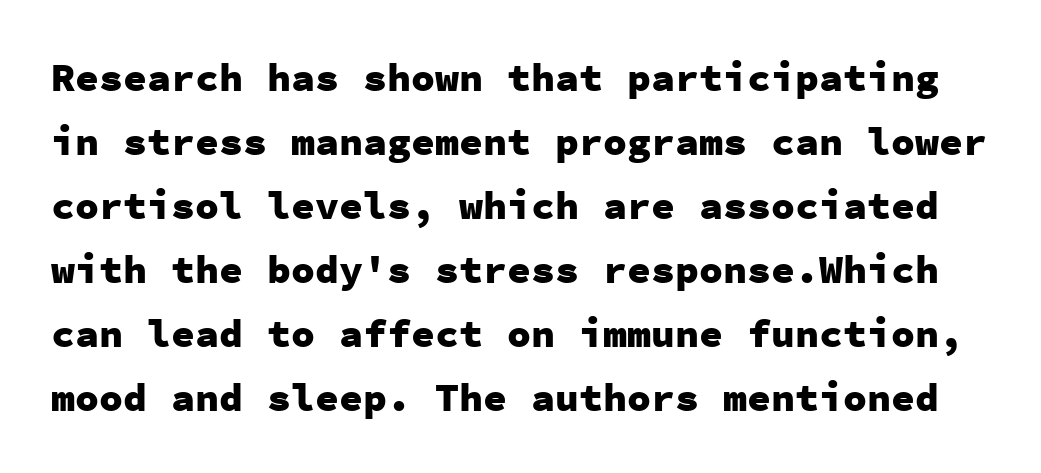
The image shows 40 px heavy sans-serif type, upright, monospaced; set normal line spacing (1.6x), normal letter spacing, not underlined; low stroke contrast and a medium x-height.
